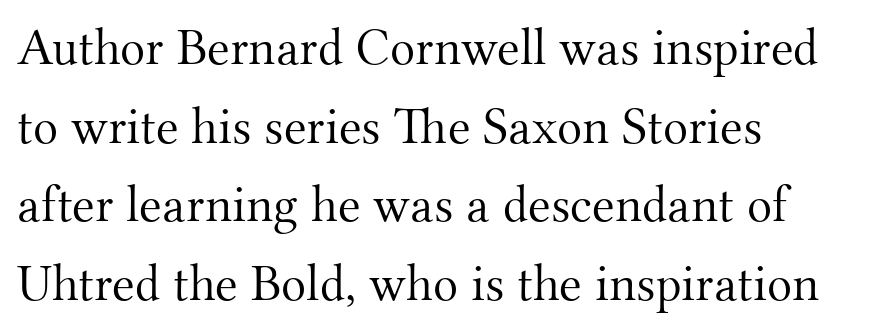
{"serif": "yes", "italic": "no", "bold": "no", "weight": "light", "width": "normal", "stroke_contrast": "medium", "x_height": "small", "monospaced": "no", "underline": "no", "align": "left", "line_spacing": "normal", "line_spacing_ratio": 1.51, "letter_spacing": "normal", "letter_spacing_em": 0.0, "glyph_px": 52}
